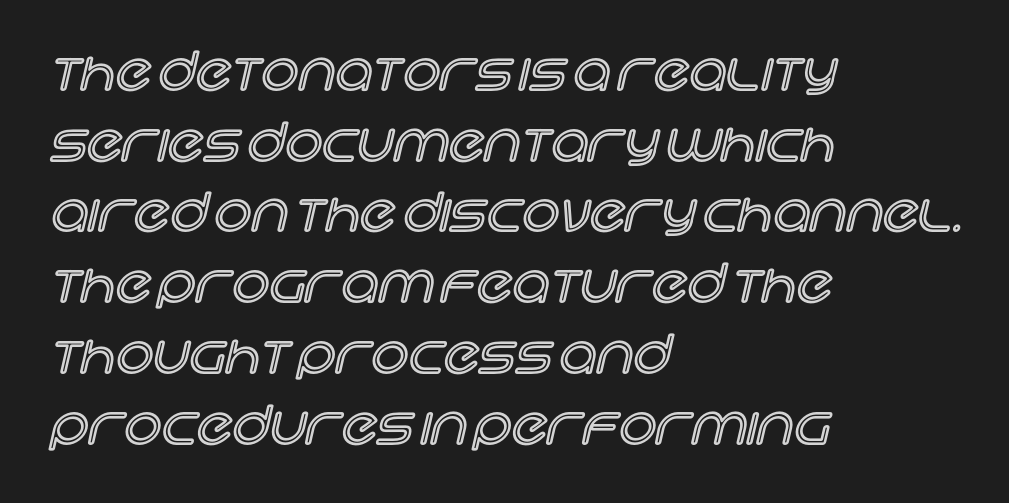
Q: Is the text italic (slanted)? A: Yes.
Q: Is the text underlined? A: No.
Q: How is the paragraph aligned? A: Left-aligned.
Q: Is the spacing between letters normal or unusually wide? A: Normal.
Q: Is the spacing between lines tight, normal or loose? A: Normal.
Q: Width (condensed, normal, or wide)? A: Normal.
Q: x-height? A: Large.
Q: Monospaced? A: No.
